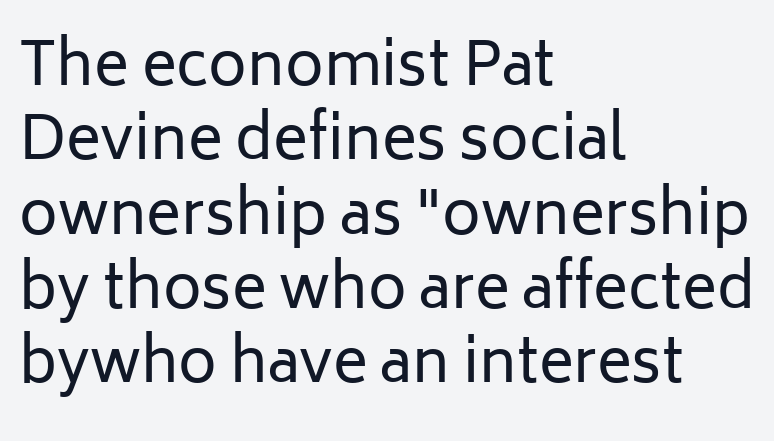
{"serif": "no", "italic": "no", "bold": "no", "weight": "regular", "width": "normal", "stroke_contrast": "low", "x_height": "medium", "monospaced": "no", "underline": "no", "align": "left", "line_spacing": "normal", "line_spacing_ratio": 1.26, "letter_spacing": "normal", "letter_spacing_em": 0.0, "glyph_px": 59}
